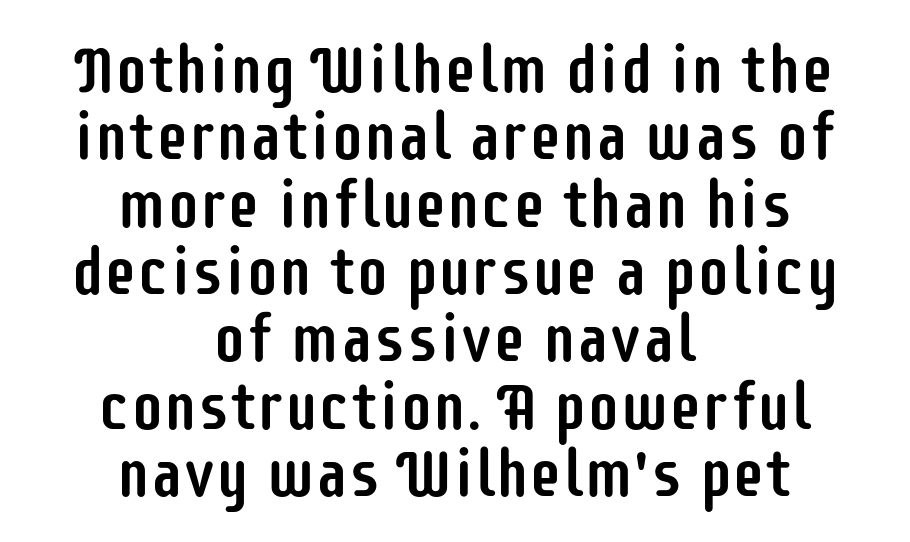
Q: Is the text italic (slanted)? A: No, it is upright.
Q: Is the typeface a serif or a sans-serif typeface? A: Sans-serif.
Q: Is the text underlined? A: No.
Q: How is the paragraph aligned? A: Centered.
Q: Is the spacing between letters normal or unusually wide? A: Normal.
Q: Is the spacing between lines tight, normal or loose? A: Tight.
Q: Width (condensed, normal, or wide)? A: Condensed.
Q: Stroke contrast? A: Low.
Q: x-height? A: Large.
Q: Monospaced? A: No.
